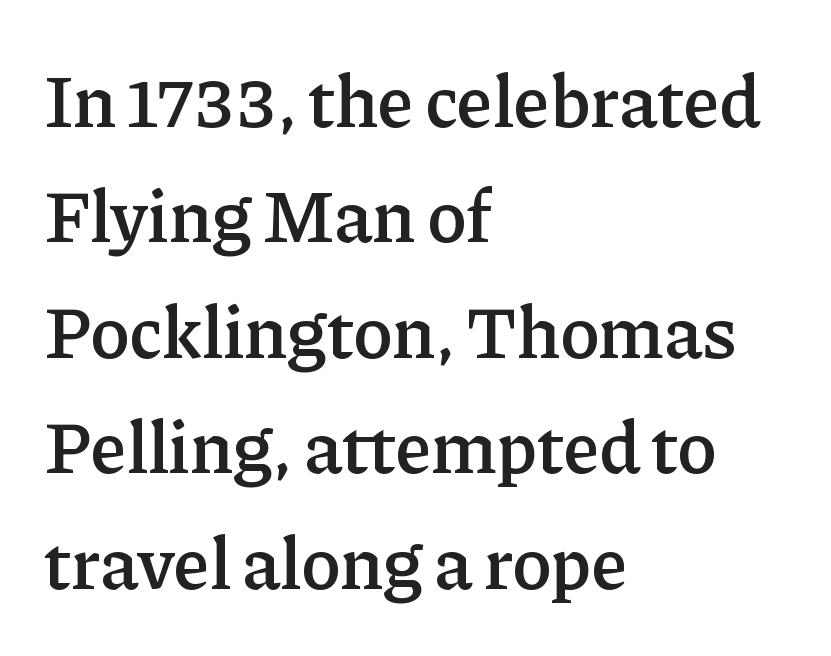
The letters advance in unequal steps, a hallmark of proportional type. Which margin do the lines hug? The left one — the right edge is uneven. A semibold gives these letters moderate extra thickness, short of bold. Font category for this specimen: serif. The space beneath each line is pristine and unruled.
